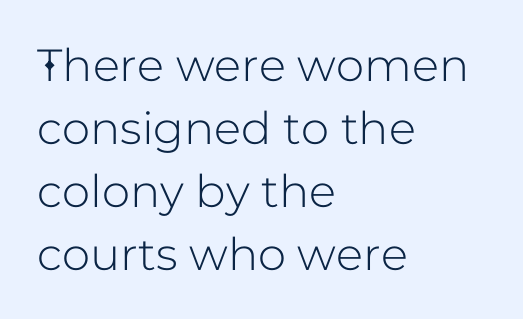
The area under the type is left untouched. This sample has the flowing, uneven cadence of proportional lettering. Observe the absence of serifs on each vertical stroke in this sample. The lettering stays uniformly vertical, giving the passage a roman look. The block of text has a typical density, with ordinary space between rows.
